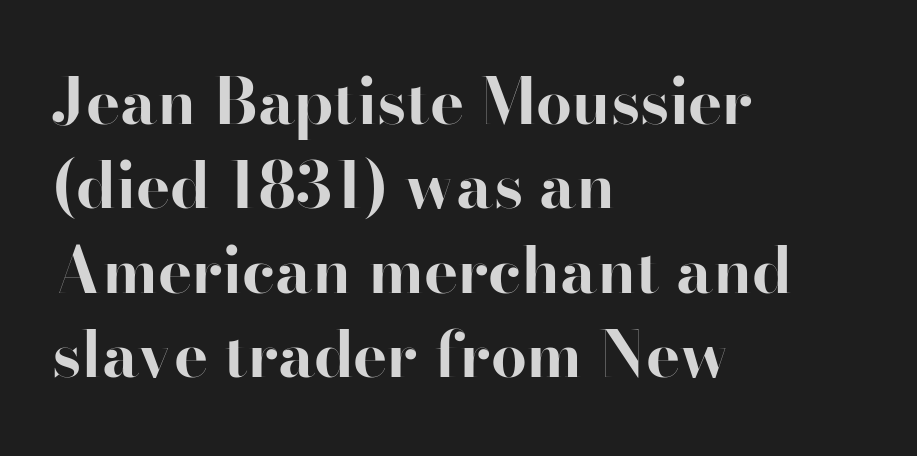
The ragged edge is on the right, which tells us the setting is flush left. You could not count columns in this text — the font is proportionally spaced. Summary of vertical rhythm: regular, with standard interline spacing. Students, this is bold: see how much ink each stroke carries. The specimen omits any rule beneath the text block's lines.
